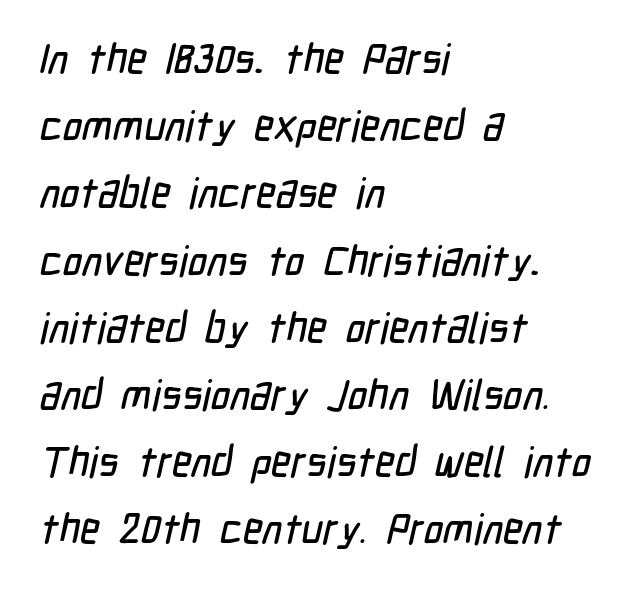
Serif or sans? Sans — the stroke terminals are bare. One-word summary of the alignment: left. Do the characters align in a grid? No, the font is proportional. Leading matches the norm, producing a regular column. The gap between lines stays unmarked. The type is set solid horizontally, with unmodified tracking.
